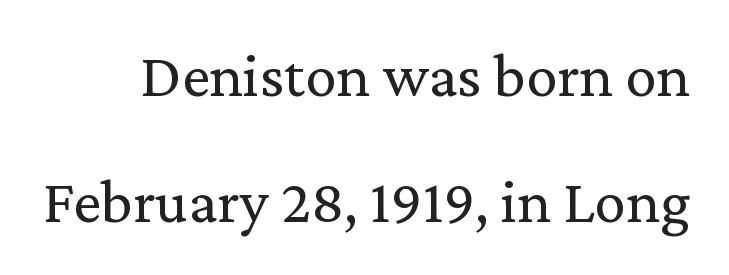
Q: Is the text bold? A: No.
Q: Is the text italic (slanted)? A: No, it is upright.
Q: Is the typeface a serif or a sans-serif typeface? A: Serif.
Q: Is the text underlined? A: No.
Q: Is the spacing between letters normal or unusually wide? A: Normal.
Q: Is the spacing between lines tight, normal or loose? A: Loose.
Q: Width (condensed, normal, or wide)? A: Normal.
Q: Stroke contrast? A: Low.
Q: x-height? A: Medium.
Q: Monospaced? A: No.
